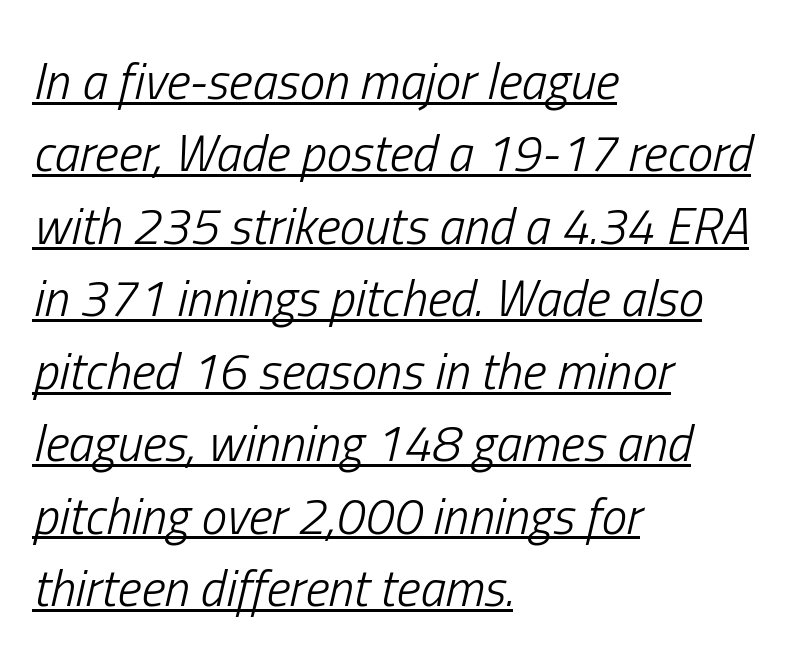
The image shows 51 px light, condensed type, italic (leaning right); set left-aligned, normal line spacing (1.42x), normal letter spacing, underlined; low stroke contrast and a medium x-height.
